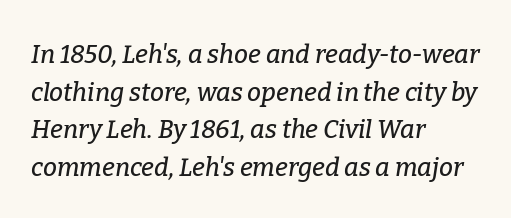
{"italic": "yes", "lean": "right", "slant_degrees": 9, "underline": "no", "align": "left", "line_spacing": "normal", "line_spacing_ratio": 1.51, "letter_spacing": "normal", "letter_spacing_em": 0.0, "glyph_px": 25}
